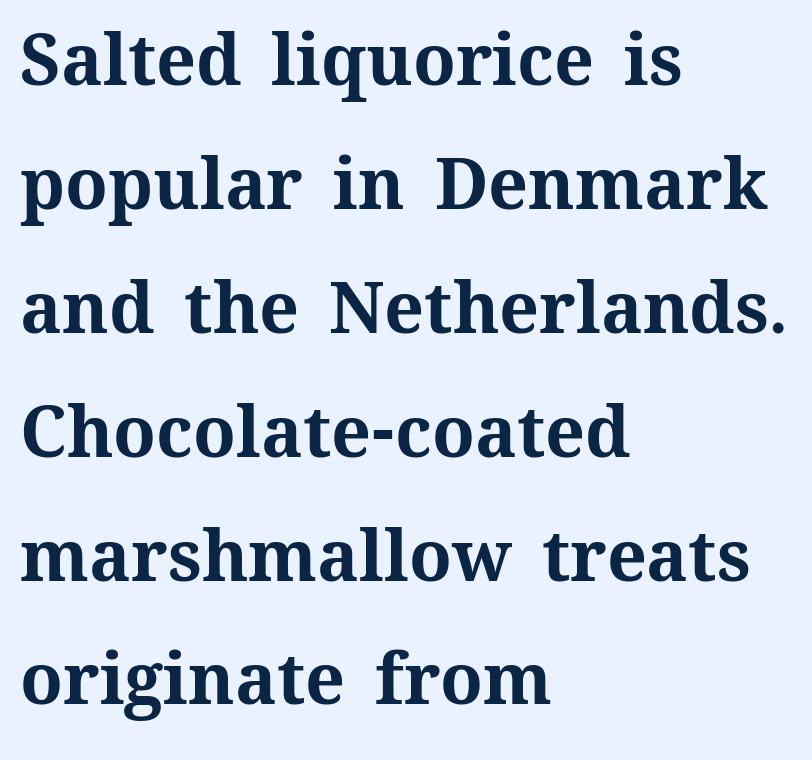
Q: Is the text bold? A: Yes.
Q: Is the text italic (slanted)? A: No, it is upright.
Q: Is the text underlined? A: No.
Q: How is the paragraph aligned? A: Left-aligned.
Q: Is the spacing between letters normal or unusually wide? A: Normal.
Q: Width (condensed, normal, or wide)? A: Normal.
Q: Stroke contrast? A: Medium.
Q: x-height? A: Medium.
Q: Monospaced? A: No.
